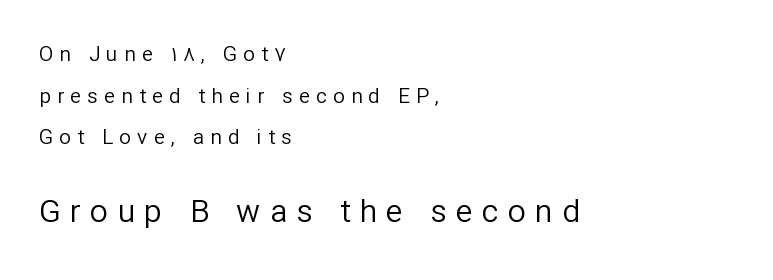
The line-height multiplier appears high, well above default. Character widths vary here, with narrow letters taking less room than wide ones. The face used here is rendered with a markedly widened letterfit. Does the lettering tilt? It doesn't — this is upright. The face looks like a standard text weight, possibly lighter. The following chunk of copy outweighs the initial chunk in type size.
